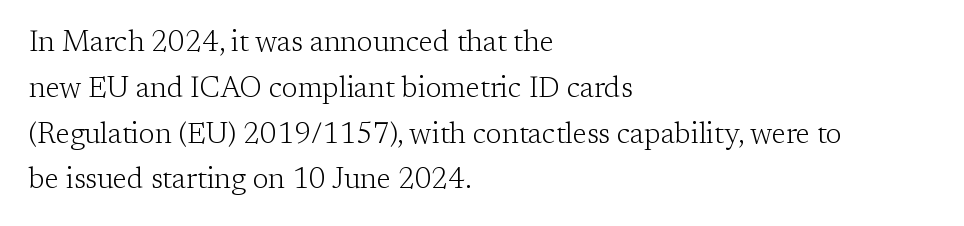
Q: Is the text bold? A: No.
Q: Is the text italic (slanted)? A: No, it is upright.
Q: Is the typeface a serif or a sans-serif typeface? A: Serif.
Q: Is the text underlined? A: No.
Q: How is the paragraph aligned? A: Left-aligned.
Q: Is the spacing between letters normal or unusually wide? A: Normal.
Q: Is the spacing between lines tight, normal or loose? A: Normal.
Q: Width (condensed, normal, or wide)? A: Normal.
Q: Stroke contrast? A: Low.
Q: x-height? A: Medium.
Q: Monospaced? A: No.
